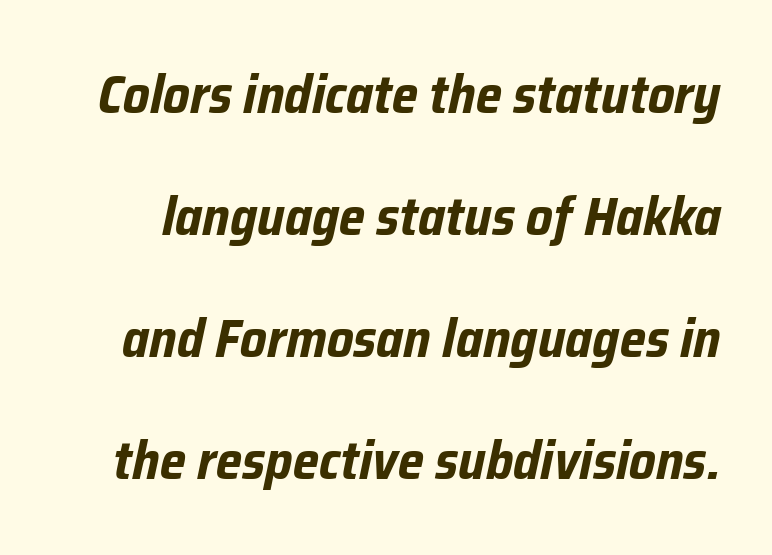
{"italic": "yes", "lean": "right", "slant_degrees": 12, "bold": "yes", "weight": "bold", "width": "condensed", "stroke_contrast": "low", "x_height": "medium", "monospaced": "no", "underline": "no", "line_spacing": "loose", "line_spacing_ratio": 2.26, "letter_spacing": "normal", "letter_spacing_em": 0.0, "glyph_px": 54}
